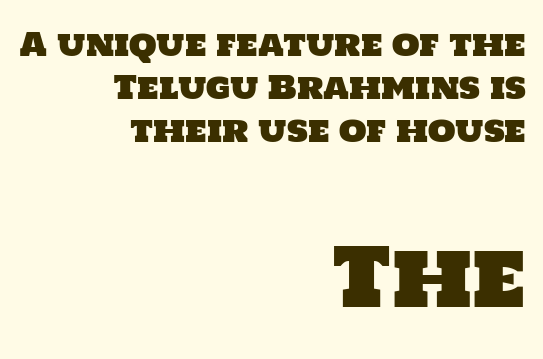
The image shows 80 px sans-serif type; set right-aligned, normal line spacing (1.35x), normal letter spacing, not underlined; the second (bottom) block is 2.5x larger; low stroke contrast and a large x-height.
